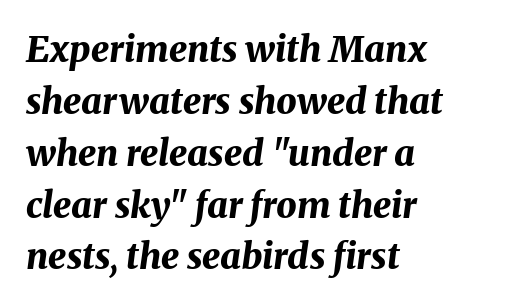
The specimen reads as italic at a glance. The space directly below the letters is spotless. There is no visible air inserted between adjacent glyphs. Varying glyph widths throughout — classic text-font behaviour. Each new line begins a customary step beneath the previous one.
